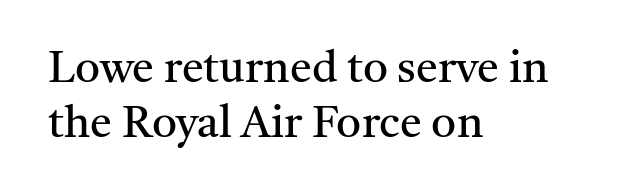
Q: Is the text bold? A: No.
Q: Is the text italic (slanted)? A: No, it is upright.
Q: Is the typeface a serif or a sans-serif typeface? A: Serif.
Q: Is the text underlined? A: No.
Q: How is the paragraph aligned? A: Left-aligned.
Q: Is the spacing between letters normal or unusually wide? A: Normal.
Q: Is the spacing between lines tight, normal or loose? A: Normal.
Q: Width (condensed, normal, or wide)? A: Normal.
Q: Stroke contrast? A: Medium.
Q: x-height? A: Medium.
Q: Monospaced? A: No.
